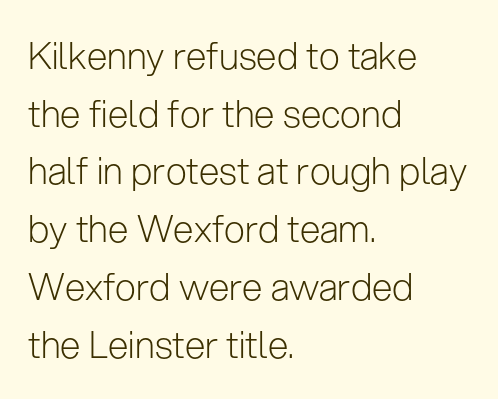
The image shows 37 px light sans-serif type, upright; set left-aligned, normal line spacing (1.56x), normal letter spacing, not underlined; low stroke contrast and a medium x-height.
